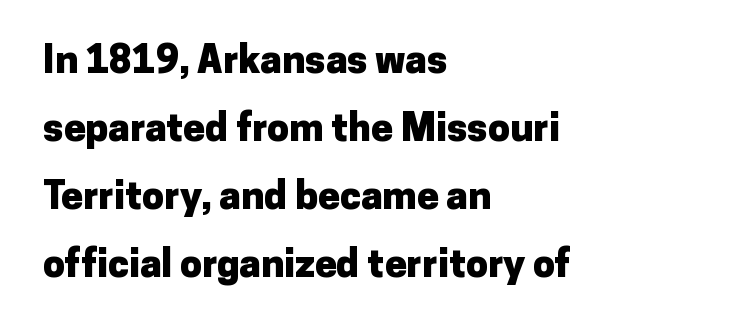
Do the letters lean? They stand straight. The area under the type is left untouched. Heavy-handed strokes throughout: this text is bold. Varying glyph widths throughout — classic text-font behaviour.
